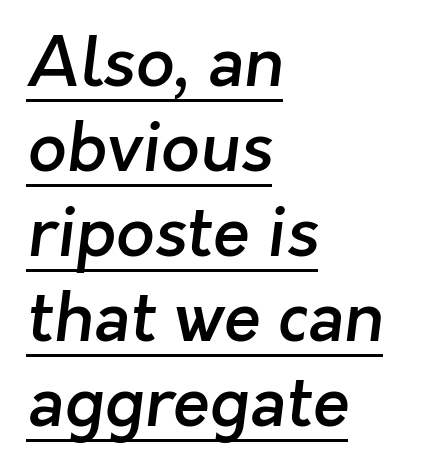
This sample keeps an unexceptional amount of space between lines. Compared with undecorated copy, this sample adds a rule below the words. Varying glyph widths throughout — classic text-font behaviour. What stands out about the letter spacing? Nothing — it is the standard amount.
